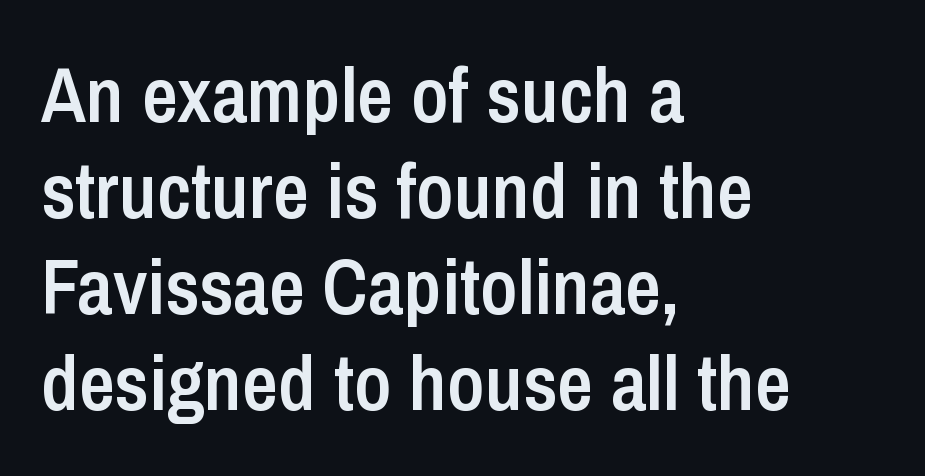
Any mark beneath the type? The region is blank. These lines were composed using upright roman letters. Nobody touched the tracking dial on this one. You can tell from the bare stems that sans-serif type was used.
